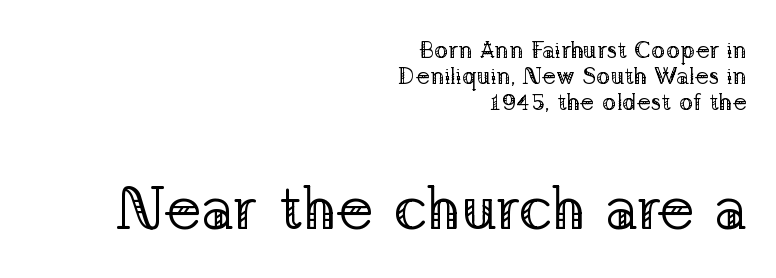
The image shows 61 px regular-weight serif type, upright; set right-aligned, tight line spacing (1.09x), normal letter spacing, not underlined; the second (bottom) block is 2.54x larger; low stroke contrast and a medium x-height.
